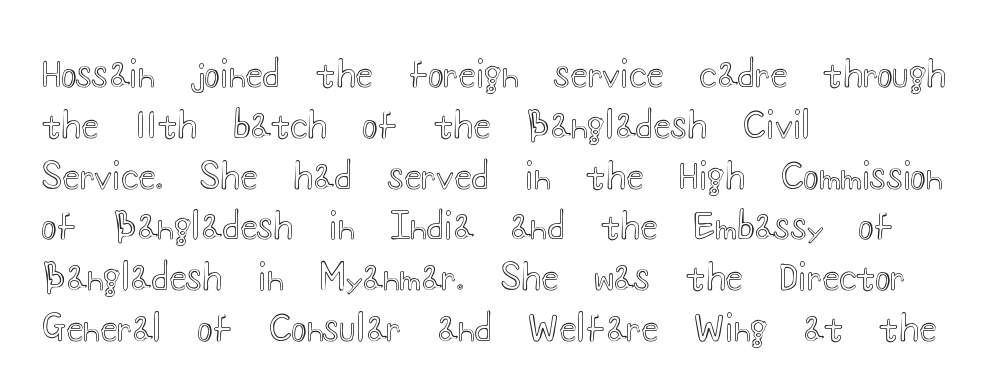
This is roman type, the default non-slanted kind. Notice how descenders clear the ascenders below comfortably — that's standard leading. Each line starts at the same left margin while the right side varies. The glyphs are unaccompanied by any horizontal stroke below them.
